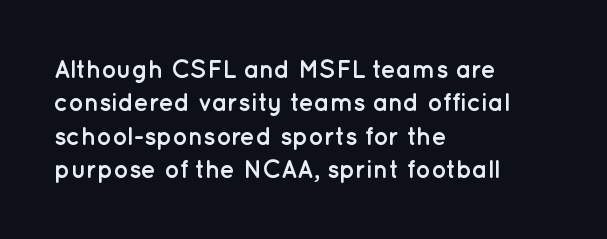
Notice how the passage keeps a crisp vertical edge on the left only. Ordinary non-slanted type is in use. This sample uses plain, unmodified letter spacing. Strong, thick strokes mark this as bold type. Normally led — the rows are evenly, conventionally spaced.
